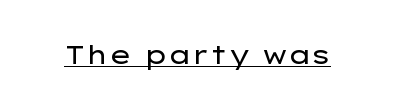
Q: Is the text bold? A: No.
Q: Is the text italic (slanted)? A: No, it is upright.
Q: Is the text underlined? A: Yes.
Q: Is the spacing between letters normal or unusually wide? A: Normal.
